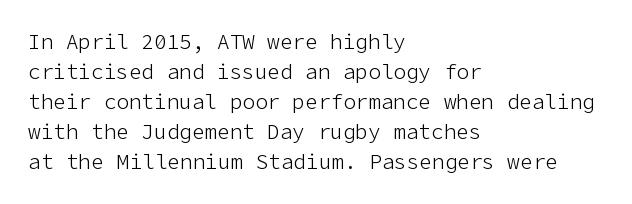
Q: Is the text bold? A: No.
Q: Is the text italic (slanted)? A: No, it is upright.
Q: Is the text underlined? A: No.
Q: How is the paragraph aligned? A: Left-aligned.
Q: Is the spacing between letters normal or unusually wide? A: Normal.
Q: Is the spacing between lines tight, normal or loose? A: Normal.
